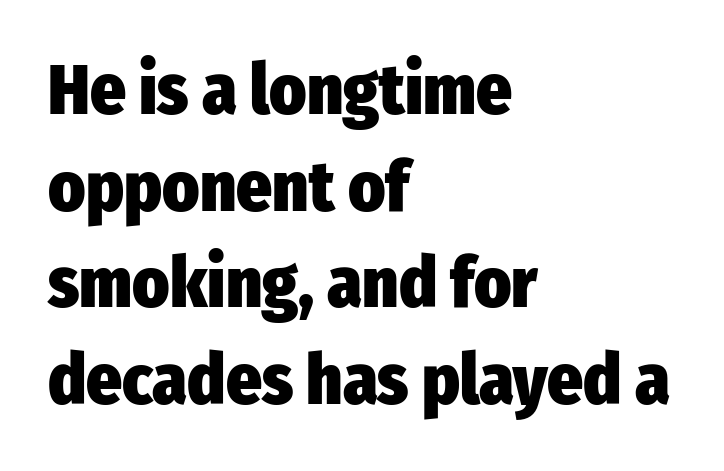
Q: Is the text bold? A: Yes.
Q: Is the text italic (slanted)? A: No, it is upright.
Q: Is the typeface a serif or a sans-serif typeface? A: Sans-serif.
Q: Is the text underlined? A: No.
Q: How is the paragraph aligned? A: Left-aligned.
Q: Is the spacing between letters normal or unusually wide? A: Normal.
Q: Is the spacing between lines tight, normal or loose? A: Normal.
Q: Width (condensed, normal, or wide)? A: Condensed.
Q: Stroke contrast? A: Low.
Q: x-height? A: Medium.
Q: Monospaced? A: No.
